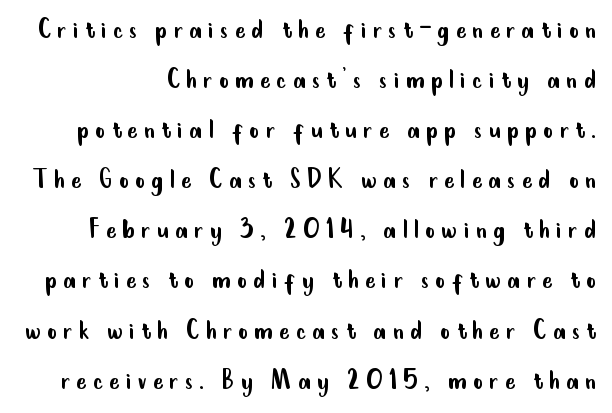
Q: Is the text bold? A: No.
Q: Is the text italic (slanted)? A: No, it is upright.
Q: Is the typeface a serif or a sans-serif typeface? A: Sans-serif.
Q: Is the text underlined? A: No.
Q: Is the spacing between letters normal or unusually wide? A: Unusually wide.
Q: Is the spacing between lines tight, normal or loose? A: Normal.
Q: Width (condensed, normal, or wide)? A: Condensed.
Q: Stroke contrast? A: Low.
Q: x-height? A: Small.
Q: Monospaced? A: No.
